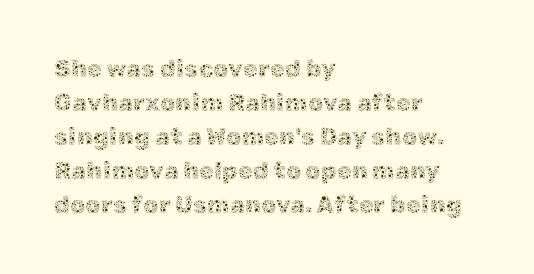
The image shows 24 px text type, upright; set left-aligned, normal line spacing (1.42x), normal letter spacing, not underlined.
